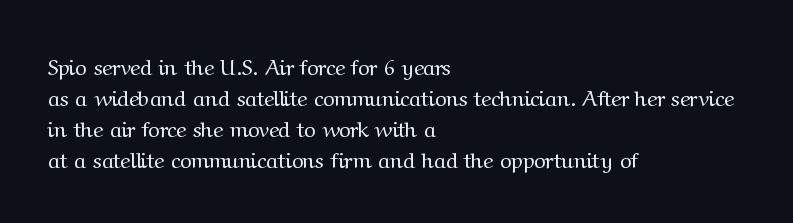
The words here are not underlined. Default kerning and tracking; the words read as compact shapes. The paragraph shown leans on its left margin. Posture: straight, roman, zero tilt. Vertical stems look standard width or narrower in stroke. Vertical spacing — default.
